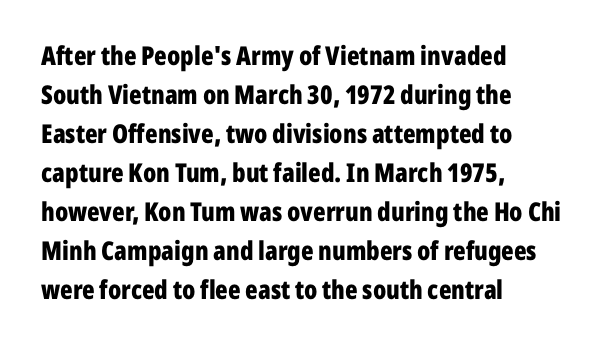
The image shows 26 px bold type, upright; set left-aligned, normal line spacing (1.5x), normal letter spacing, not underlined.
